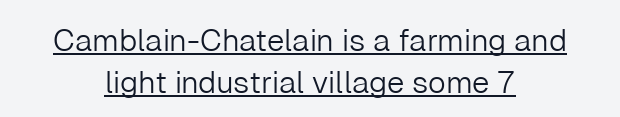
The image shows 31 px light sans-serif type, upright; set centered, normal line spacing (1.35x), normal letter spacing, underlined; low stroke contrast and a medium x-height.
